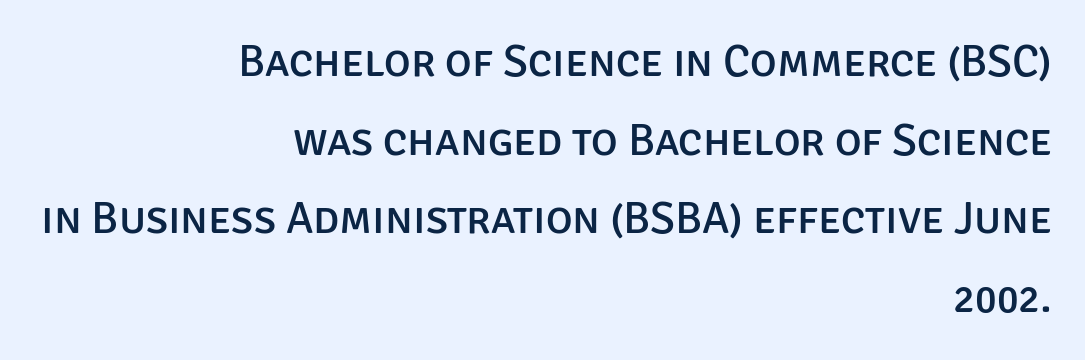
Q: Is the text italic (slanted)? A: No, it is upright.
Q: Is the typeface a serif or a sans-serif typeface? A: Sans-serif.
Q: Is the text underlined? A: No.
Q: How is the paragraph aligned? A: Right-aligned.
Q: Is the spacing between letters normal or unusually wide? A: Normal.
Q: Width (condensed, normal, or wide)? A: Normal.
Q: Stroke contrast? A: Low.
Q: x-height? A: Large.
Q: Monospaced? A: No.
